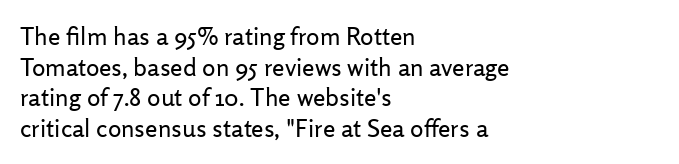
The letters look calm and open, with moderate or lighter stems. Descenders are the only things crossing below the line. Left-aligned paragraph, ragged on the right. Short note: letters normally spaced.
